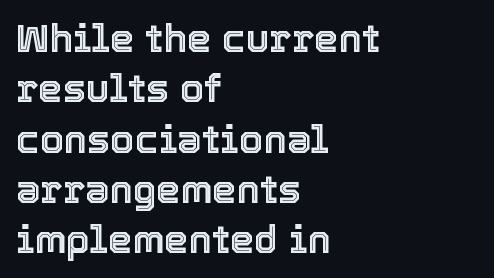
{"italic": "no", "width": "normal", "x_height": "medium", "monospaced": "no", "underline": "no", "align": "left", "line_spacing": "normal", "line_spacing_ratio": 1.29, "letter_spacing": "normal", "letter_spacing_em": 0.0, "glyph_px": 39}
